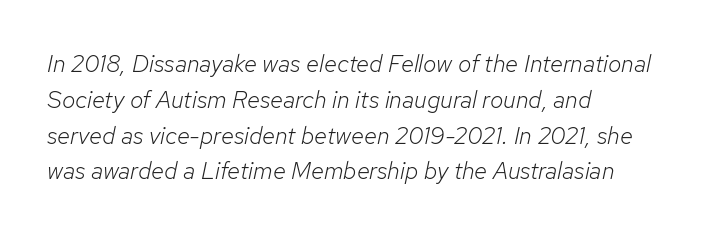
The image shows 24 px text type, italic (leaning right); set left-aligned, normal line spacing (1.49x), normal letter spacing, not underlined.
